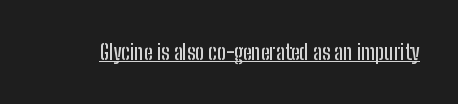
{"italic": "no", "underline": "yes", "letter_spacing": "normal", "letter_spacing_em": 0.0, "glyph_px": 21}
